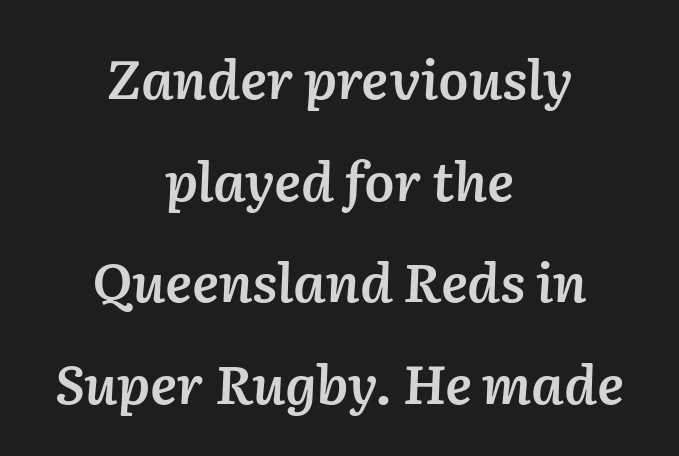
The letters are slanted; this is an italic face. The letters advance in unequal steps, a hallmark of proportional type. This is moderately heavy type, rendered in semibold. Caption: standard tracking, unaltered.
